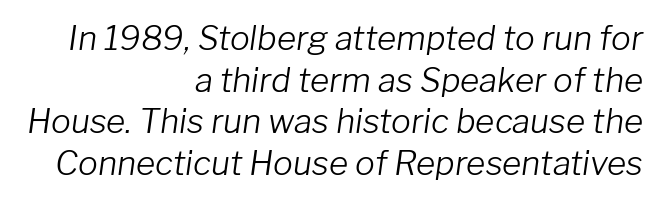
In terms of posture, this sample is oblique. This sample uses plain, unmodified letter spacing. These lines are rendered in a variable-pitch font. Weight: regular or lighter. Line ends are locked; line starts wander.
